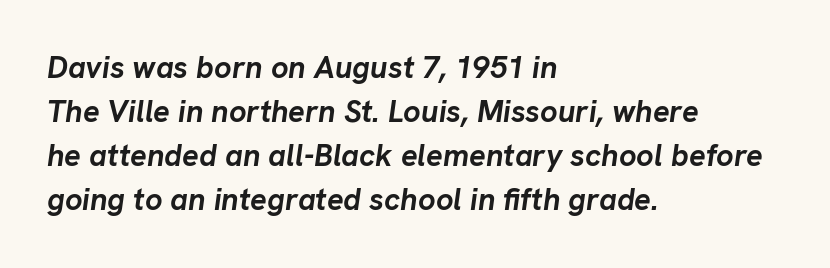
Leading: standard. This is heavy type, rendered in bold. Spacing verdict: proportional, widths tailored to each character. The strip under each line holds only bare page. The glyphs look as if they've been sheared to an angle. Characters follow at the spacing the type designer built in.
